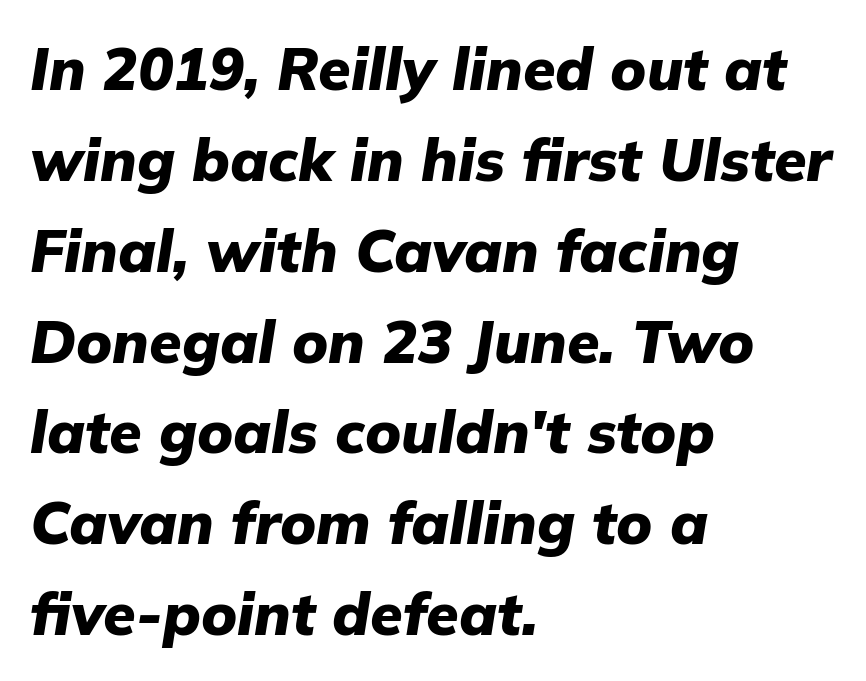
The image shows 59 px heavy type, italic (leaning right); set left-aligned, normal line spacing (1.54x), normal letter spacing, not underlined; low stroke contrast and a medium x-height.
